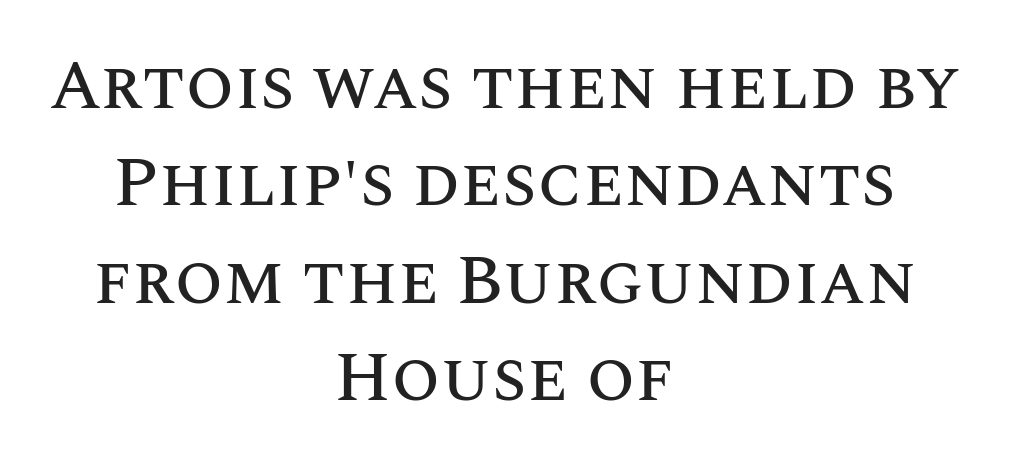
Q: Is the text italic (slanted)? A: No, it is upright.
Q: Is the text underlined? A: No.
Q: How is the paragraph aligned? A: Centered.
Q: Is the spacing between letters normal or unusually wide? A: Normal.
Q: Is the spacing between lines tight, normal or loose? A: Normal.
Q: Width (condensed, normal, or wide)? A: Normal.
Q: Stroke contrast? A: Medium.
Q: x-height? A: Large.
Q: Monospaced? A: No.
